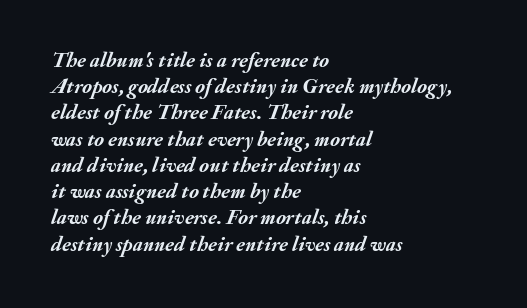
The image shows 21 px bold type, italic (leaning right); set left-aligned, normal line spacing (1.25x), normal letter spacing, not underlined.
